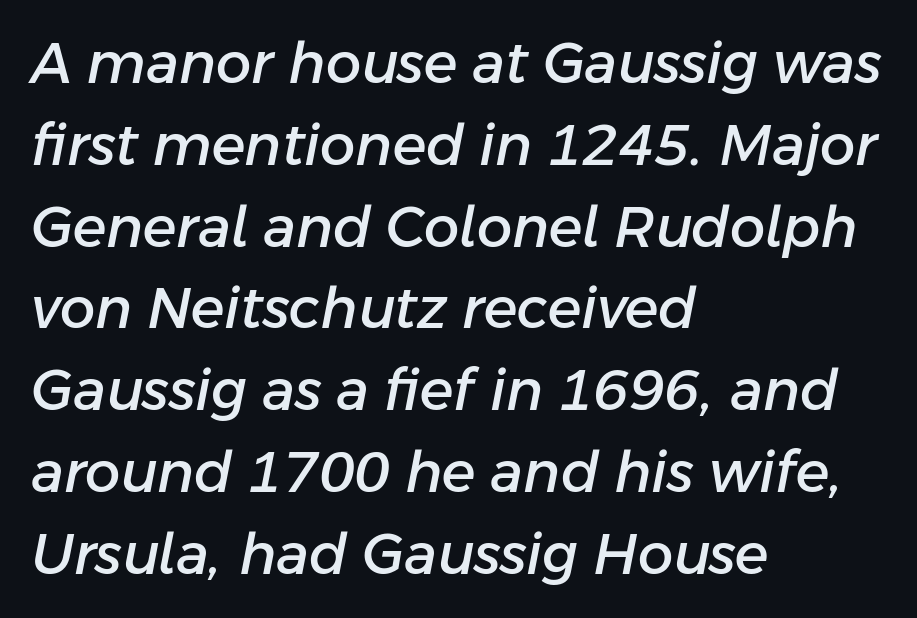
The image shows 56 px text type, italic (leaning right); set left-aligned, normal line spacing (1.46x), normal letter spacing, not underlined; low stroke contrast and a medium x-height.
